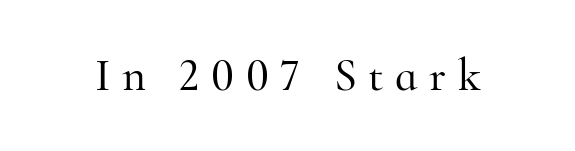
The image shows 46 px serif type, upright; set unusually wide letter spacing (+0.25 em), not underlined; high stroke contrast and a small x-height.
